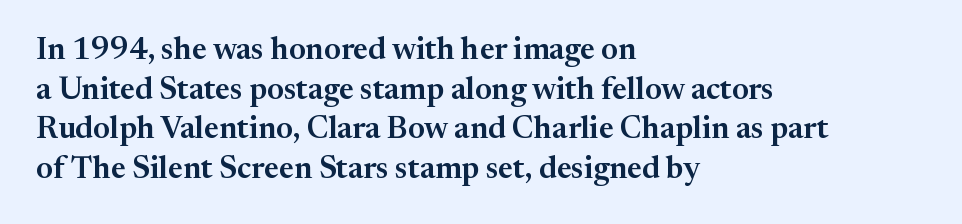
{"serif": "yes", "italic": "no", "width": "normal", "stroke_contrast": "medium", "x_height": "medium", "monospaced": "no", "underline": "no", "align": "left", "line_spacing": "normal", "line_spacing_ratio": 1.28, "letter_spacing": "normal", "letter_spacing_em": 0.0, "glyph_px": 31}
